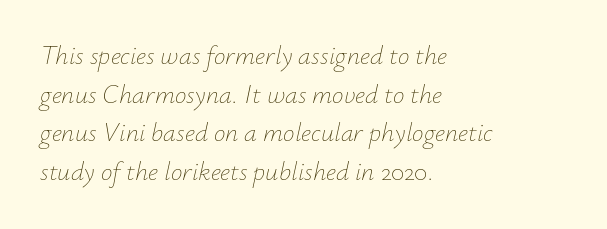
{"italic": "yes", "lean": "right", "slant_degrees": 12, "bold": "no", "underline": "no", "align": "left", "line_spacing": "normal", "line_spacing_ratio": 1.49, "letter_spacing": "normal", "letter_spacing_em": 0.0, "glyph_px": 26}
